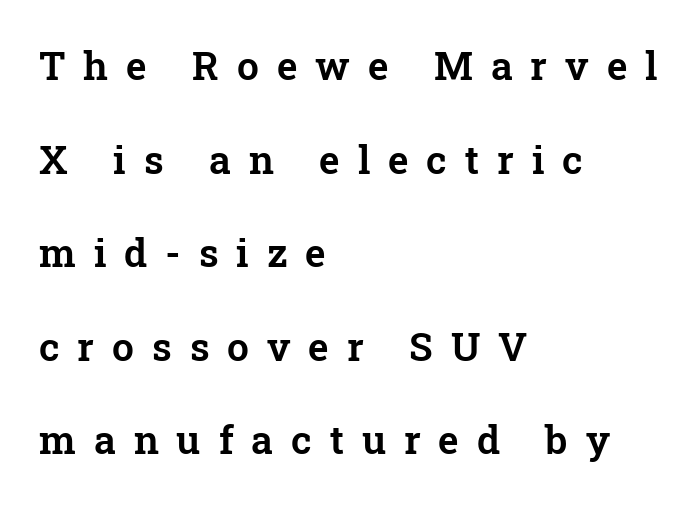
The image shows 39 px serif type, upright; set left-aligned, loose line spacing (2.4x), unusually wide letter spacing (+0.46 em), not underlined; low stroke contrast and a medium x-height.
